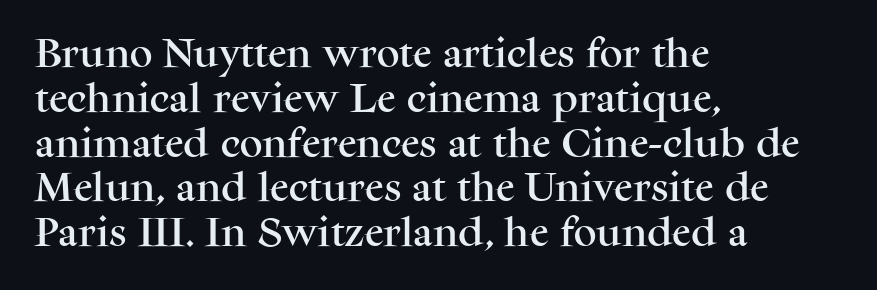
Q: Is the text italic (slanted)? A: No, it is upright.
Q: Is the typeface a serif or a sans-serif typeface? A: Serif.
Q: Is the text underlined? A: No.
Q: How is the paragraph aligned? A: Left-aligned.
Q: Is the spacing between letters normal or unusually wide? A: Normal.
Q: Is the spacing between lines tight, normal or loose? A: Normal.
Q: Width (condensed, normal, or wide)? A: Normal.
Q: Stroke contrast? A: Medium.
Q: x-height? A: Medium.
Q: Monospaced? A: No.
